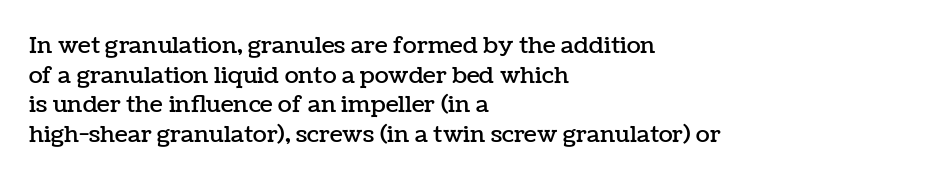
Q: Is the text italic (slanted)? A: No, it is upright.
Q: Is the text underlined? A: No.
Q: How is the paragraph aligned? A: Left-aligned.
Q: Is the spacing between letters normal or unusually wide? A: Normal.
Q: Is the spacing between lines tight, normal or loose? A: Normal.
